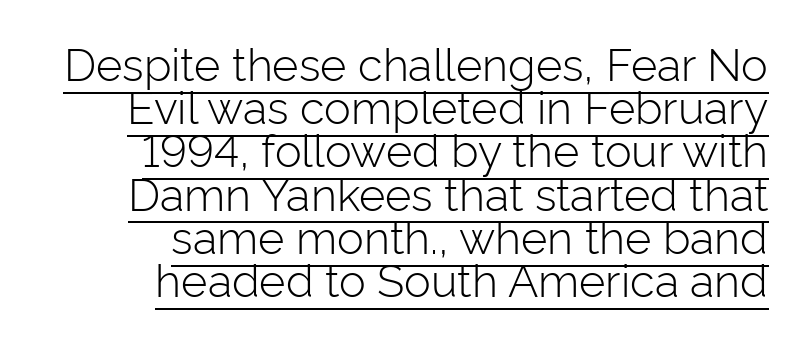
{"serif": "no", "italic": "no", "bold": "no", "weight": "light", "width": "normal", "stroke_contrast": "low", "x_height": "medium", "monospaced": "no", "underline": "yes", "align": "right", "line_spacing": "tight", "line_spacing_ratio": 0.96, "letter_spacing": "normal", "letter_spacing_em": 0.0, "glyph_px": 45}
